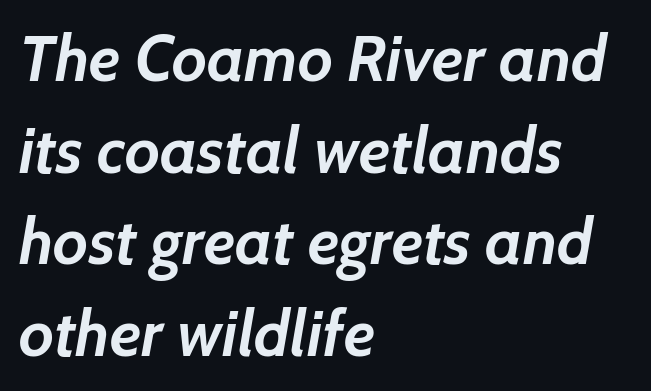
In CSS terms this would be text-align: left. The passage shown stacks its lines at a standard gap. The rendering shows plain stroke endings on the letterforms — a sans-serif design. The font is running at its bold setting. The rendering uses natural spacing where letterforms have individual widths. A typesetter would call this zero additional tracking.
